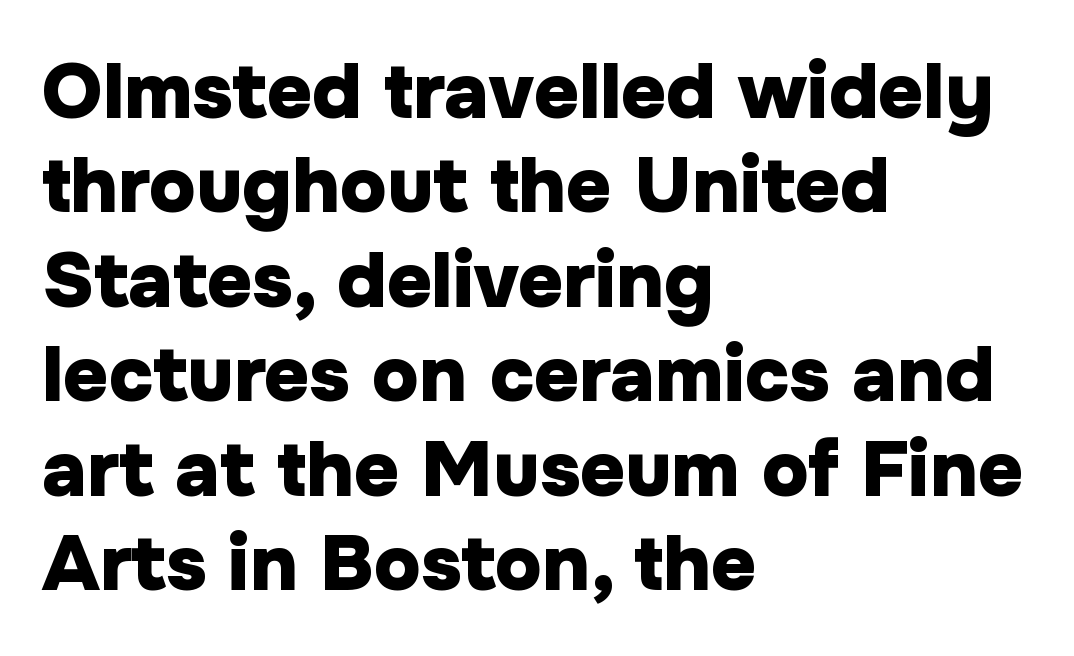
You could call the tracking neutral — neither tight nor loose. Serif or sans? Sans — the stroke terminals are bare. The letters advance in unequal steps, a hallmark of proportional type. The face used here has the dense, thick strokes of a bold.
